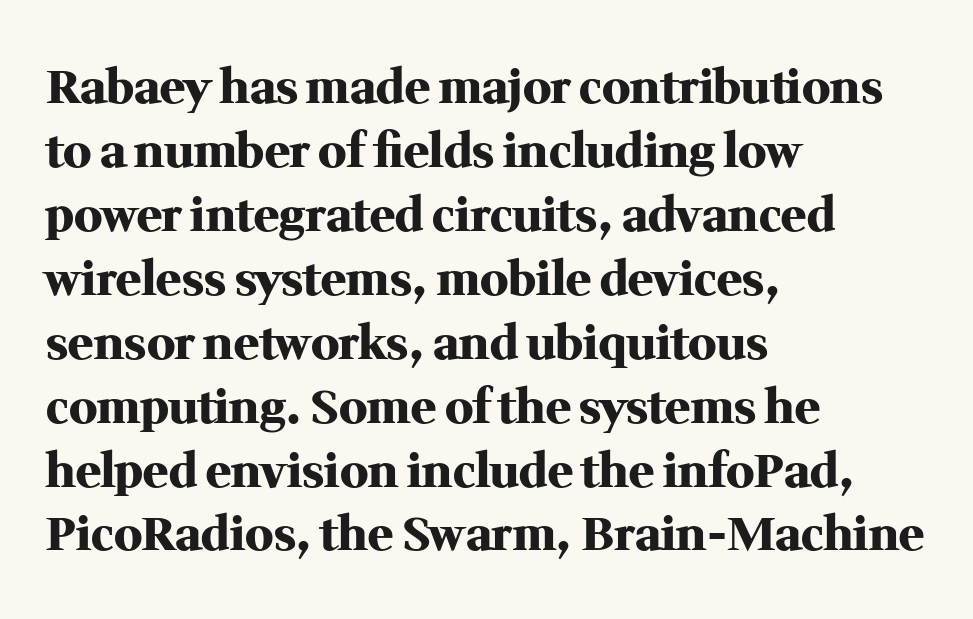
{"serif": "yes", "italic": "no", "bold": "yes", "weight": "heavy", "width": "normal", "stroke_contrast": "medium", "x_height": "medium", "monospaced": "no", "underline": "no", "align": "left", "line_spacing": "normal", "line_spacing_ratio": 1.36, "letter_spacing": "normal", "letter_spacing_em": 0.0, "glyph_px": 47}
